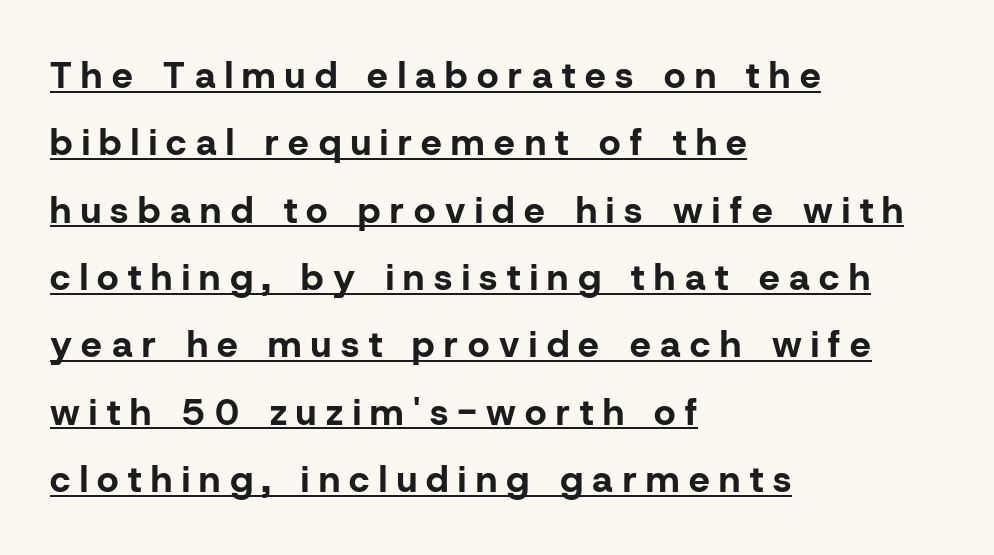
The image shows 37 px bold sans-serif type, upright; set left-aligned, line spacing 1.82x, unusually wide letter spacing (+0.26 em), underlined; low stroke contrast and a medium x-height.
